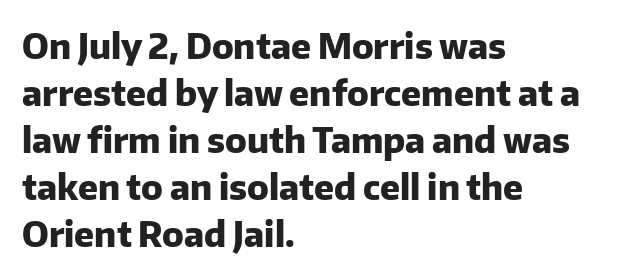
The image shows 35 px heavy sans-serif type, upright; set left-aligned, normal line spacing (1.34x), normal letter spacing, not underlined; low stroke contrast and a medium x-height.
